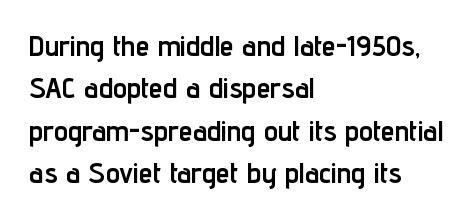
The gap between lines stays unmarked. Unlike italic type, these characters show no tilt at all. This sample uses plain, unmodified letter spacing. You can tell from the bare stems that sans-serif type was used.
